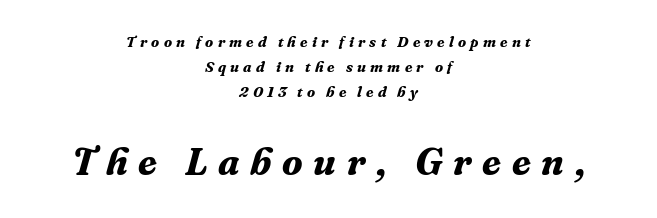
The image shows 38 px bold serif type, italic (leaning right); set centered, normal line spacing (1.66x), unusually wide letter spacing (+0.28 em), not underlined; the second (bottom) block is 2.53x larger; medium stroke contrast and a medium x-height.
